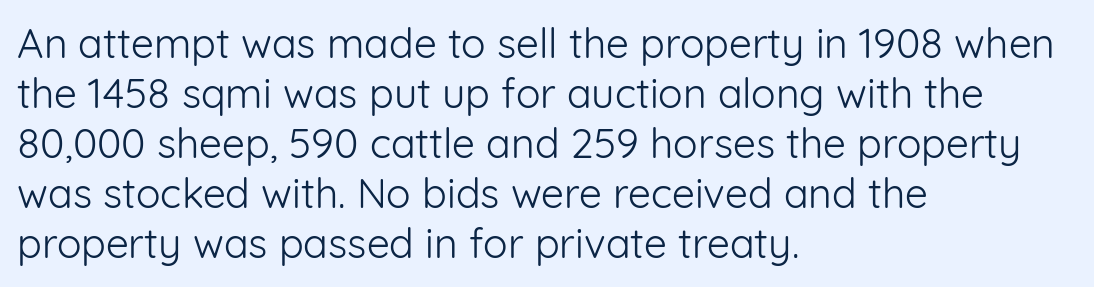
The image shows 41 px light sans-serif type, upright; set left-aligned, line spacing 1.22x, normal letter spacing, not underlined; low stroke contrast and a medium x-height.
